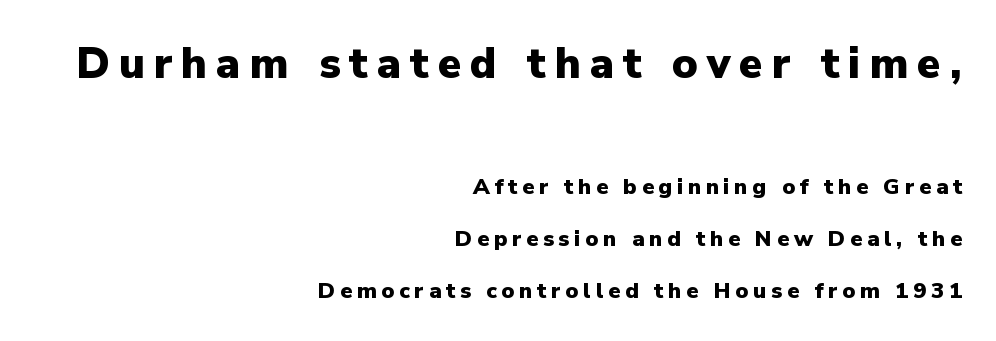
The block sitting higher on the canvas is the one with enlarged characters. Rows of type keep a wide berth in the vertical direction. Reading down the block, your eye finds every line finishing at a fixed right position. Ordinary non-slanted type is in use. Plenty of ink on the page — the face is bold.
